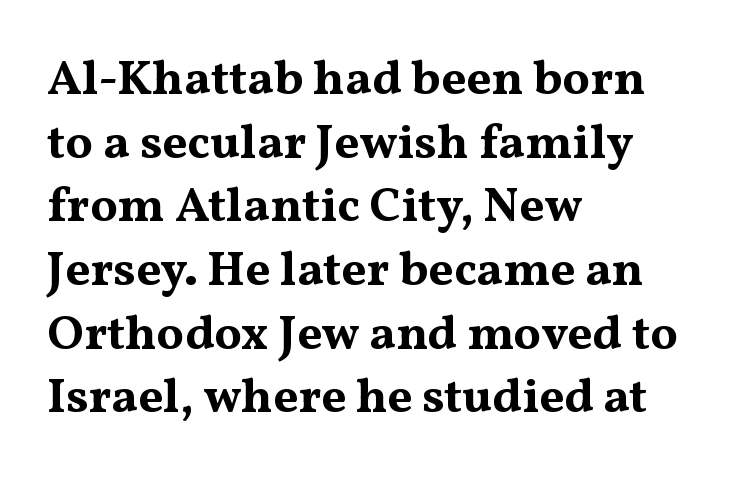
One glance says typical: line gaps are just what's usual. The words here are not underlined. This is heavy type, rendered in bold. In CSS terms this would be text-align: left. The type family on display is of the serif kind. Words appear dense and cohesive because spacing is normal.
